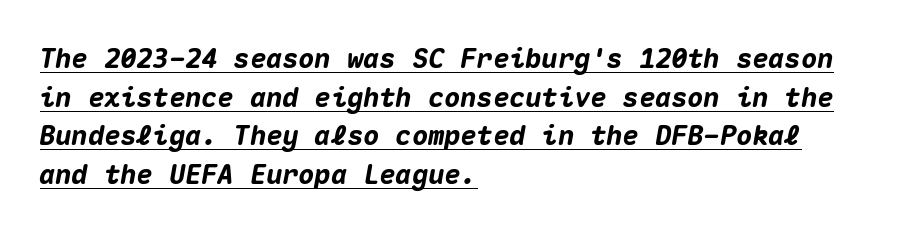
{"italic": "yes", "lean": "right", "slant_degrees": 10, "bold": "yes", "underline": "yes", "align": "left", "line_spacing": "normal", "line_spacing_ratio": 1.43, "letter_spacing": "normal", "letter_spacing_em": 0.0, "glyph_px": 27}
